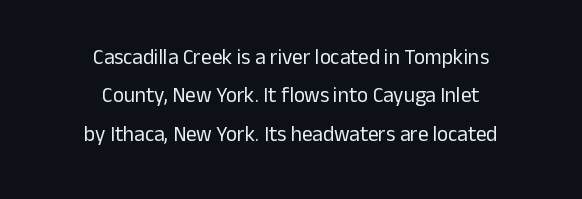
The gap between lines stays unmarked. The paragraph shown floats in the horizontal middle. In terms of posture, this sample is upright. Is the type heavy? It reads as light-to-regular instead. Tracking here is standard; glyphs follow each other at the usual distance.
